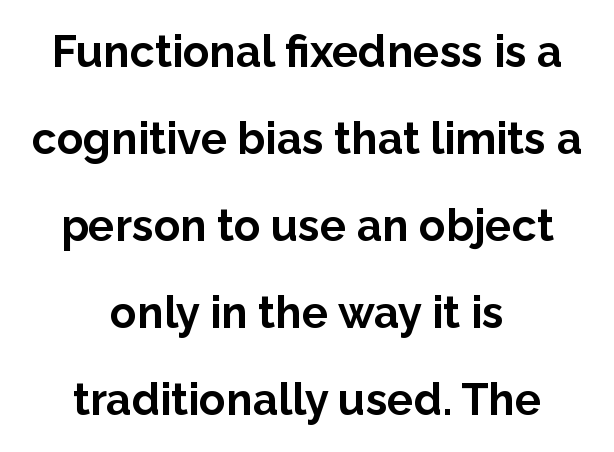
{"serif": "no", "italic": "no", "bold": "yes", "weight": "bold", "width": "normal", "stroke_contrast": "low", "x_height": "medium", "monospaced": "no", "underline": "no", "align": "center", "line_spacing": "loose", "line_spacing_ratio": 1.98, "letter_spacing": "normal", "letter_spacing_em": 0.0, "glyph_px": 44}
